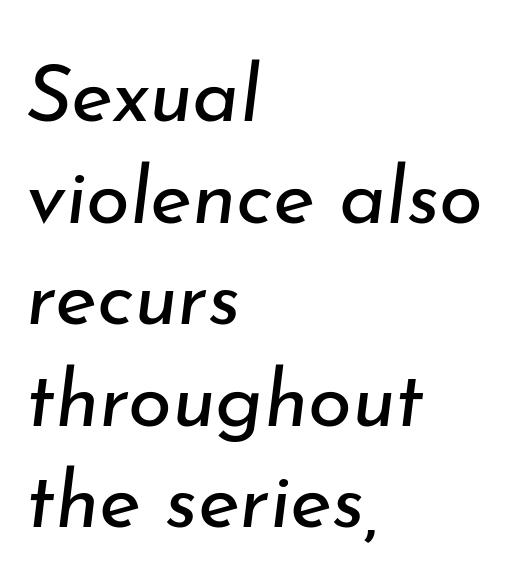
Letters have the restrained weight of plain body copy at most. This sample has the flowing, uneven cadence of proportional lettering. Unmarked baselines from the first word to the last. Notice how descenders clear the ascenders below comfortably — that's standard leading. Which margin do the lines hug? The left one — the right edge is uneven.
